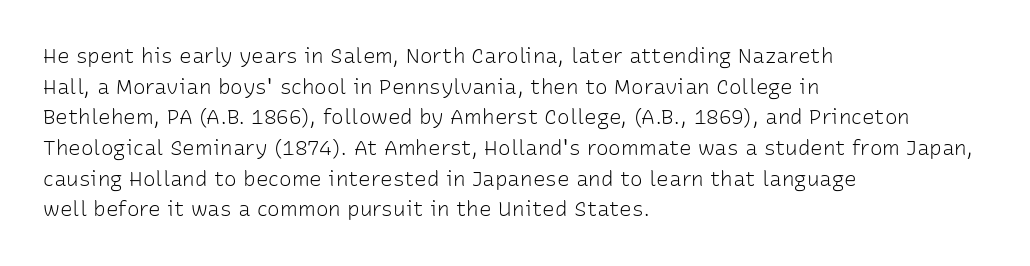
The image shows 21 px text type, upright; set left-aligned, normal line spacing (1.46x), normal letter spacing, not underlined.
